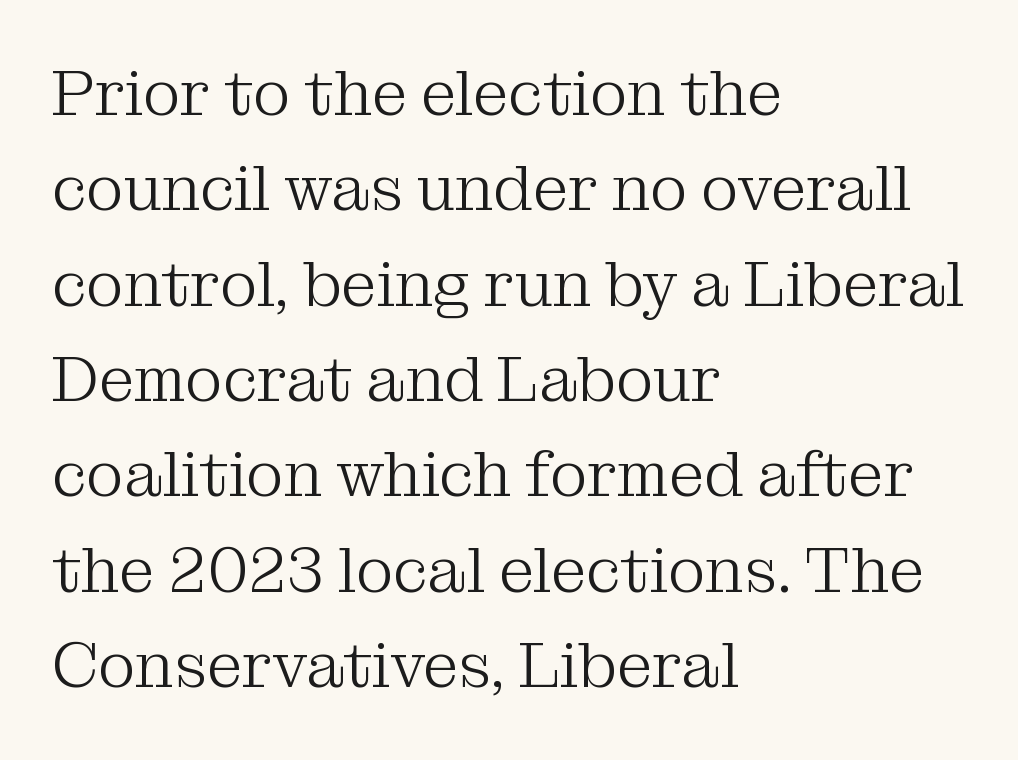
The rendering uses natural spacing where letterforms have individual widths. Does extra space separate the letters? No, they use regular spacing. The passage shown is typeset with a serif family. Type without underlining. If you measured baseline to baseline, you'd find a middling distance.
